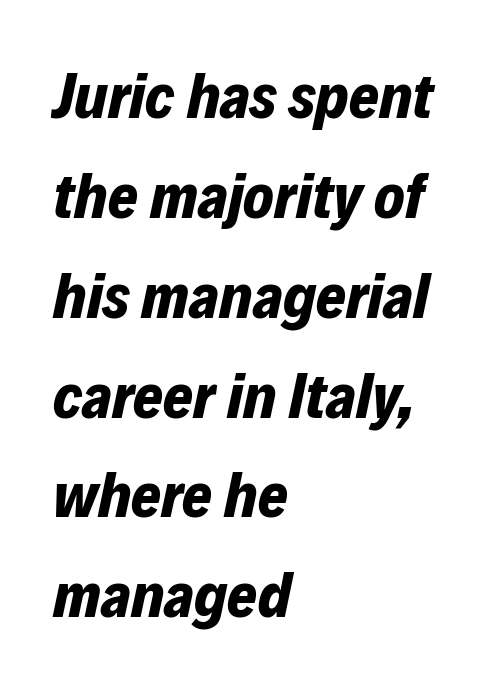
This rendering uses left alignment, leaving the right contour irregular. Is the letter spacing exaggerated? No — it looks like the ordinary default. Strong, thick strokes mark this as bold type. Quick note: underline off.
